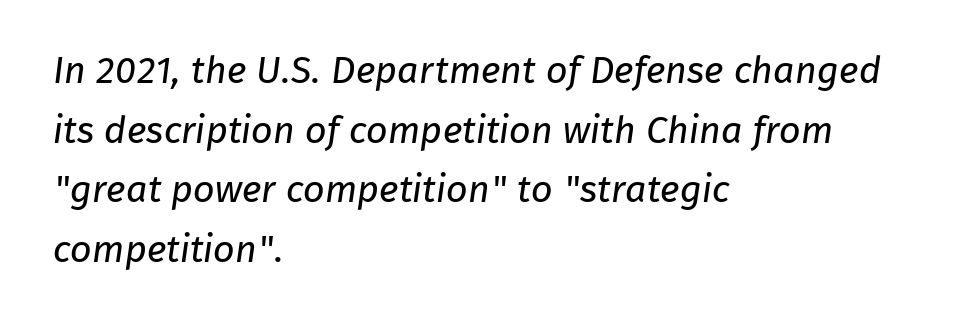
Q: Is the text bold? A: No.
Q: Is the typeface a serif or a sans-serif typeface? A: Sans-serif.
Q: Is the text underlined? A: No.
Q: How is the paragraph aligned? A: Left-aligned.
Q: Is the spacing between letters normal or unusually wide? A: Normal.
Q: Is the spacing between lines tight, normal or loose? A: Normal.
Q: Width (condensed, normal, or wide)? A: Normal.
Q: Stroke contrast? A: Low.
Q: x-height? A: Medium.
Q: Monospaced? A: No.
